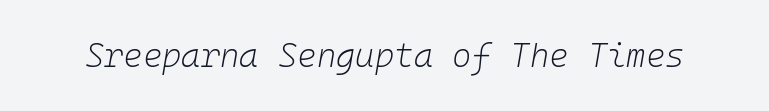
This sample uses an oblique cut, with every glyph tilted off the vertical. Caption: standard tracking, unaltered. Heaviness? Minimal to ordinary, like unemphasized prose. A bare baseline throughout the passage. The rendering uses typewriter-style spacing with identical character cells.
